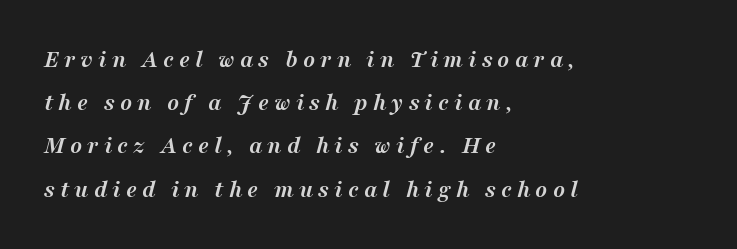
The image shows 25 px bold type, italic (leaning right); set left-aligned, line spacing 1.73x, unusually wide letter spacing (+0.2 em), not underlined.
